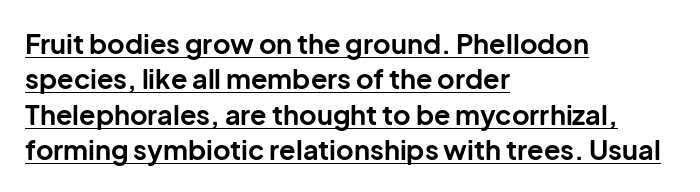
Q: Is the text bold? A: Yes.
Q: Is the text italic (slanted)? A: No, it is upright.
Q: Is the text underlined? A: Yes.
Q: How is the paragraph aligned? A: Left-aligned.
Q: Is the spacing between letters normal or unusually wide? A: Normal.
Q: Is the spacing between lines tight, normal or loose? A: Normal.
